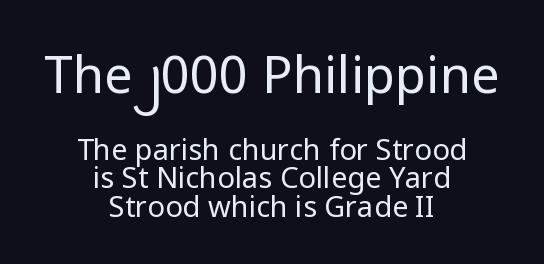
{"serif": "no", "italic": "no", "bold": "no", "weight": "regular", "width": "normal", "stroke_contrast": "low", "x_height": "medium", "monospaced": "no", "underline": "no", "align": "center", "line_spacing": "tight", "line_spacing_ratio": 0.98, "letter_spacing": "normal", "letter_spacing_em": 0.0, "larger_block": "first", "size_ratio": 1.76, "glyph_px": 51}
